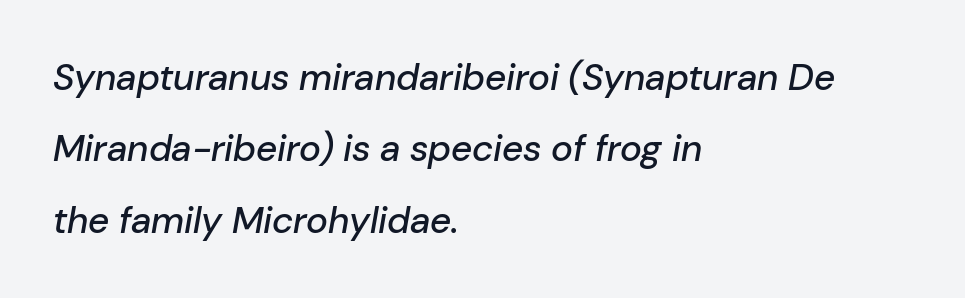
Q: Is the text italic (slanted)? A: Yes, it leans right by about 10 degrees.
Q: Is the text underlined? A: No.
Q: How is the paragraph aligned? A: Left-aligned.
Q: Is the spacing between letters normal or unusually wide? A: Normal.
Q: Is the spacing between lines tight, normal or loose? A: Loose.
Q: Width (condensed, normal, or wide)? A: Normal.
Q: Stroke contrast? A: Low.
Q: x-height? A: Medium.
Q: Monospaced? A: No.
